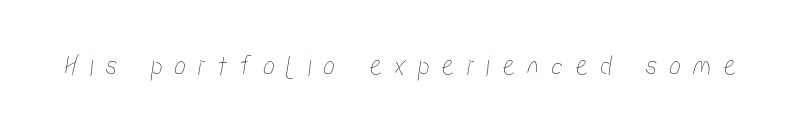
This sample has the flowing, uneven cadence of proportional lettering. A clean baseline with only descenders dipping below it. Glyph-to-glyph distance is far greater than everyday printed text.
